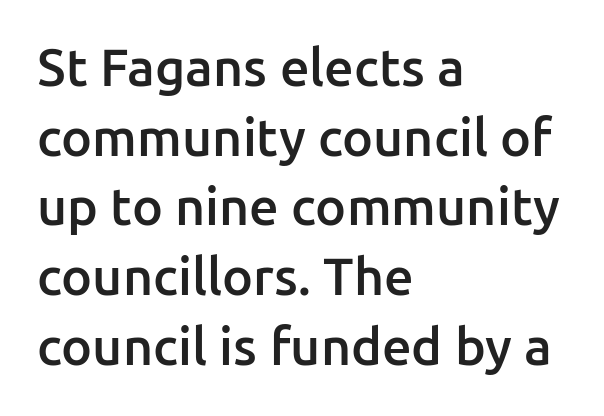
Q: Is the text bold? A: Semi-bold.
Q: Is the text italic (slanted)? A: No, it is upright.
Q: Is the typeface a serif or a sans-serif typeface? A: Sans-serif.
Q: Is the text underlined? A: No.
Q: How is the paragraph aligned? A: Left-aligned.
Q: Is the spacing between letters normal or unusually wide? A: Normal.
Q: Is the spacing between lines tight, normal or loose? A: Normal.
Q: Width (condensed, normal, or wide)? A: Normal.
Q: Stroke contrast? A: Low.
Q: x-height? A: Medium.
Q: Monospaced? A: No.
